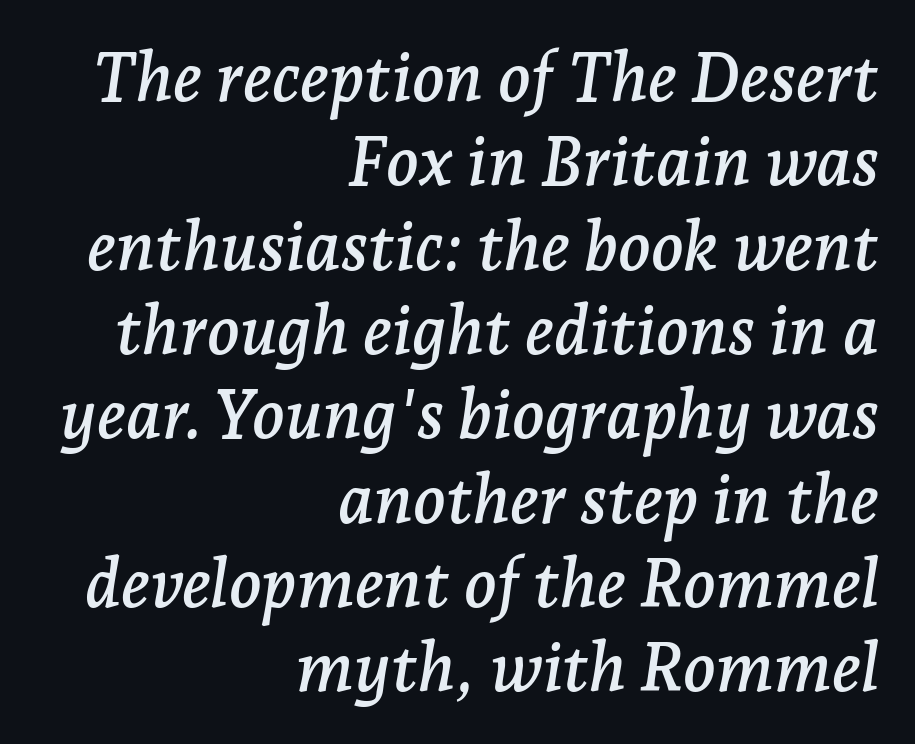
Glyph-to-glyph distance matches everyday printed text. Slant detected: the letters are inclined. The text block is weighted toward the right margin, trailing off unevenly leftward. The passage shown is typeset with a serif family.
